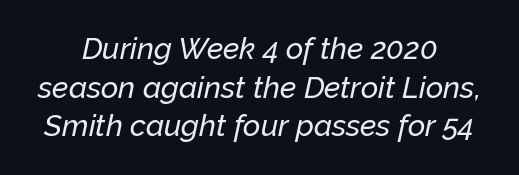
You could not count columns in this text — the font is proportionally spaced. The type is set solid horizontally, with unmodified tracking. Quick note: underline off. Does the lettering tilt? It does — this is italic. The passage shown stacks its lines at a standard gap. In CSS terms this would be text-align: center.
